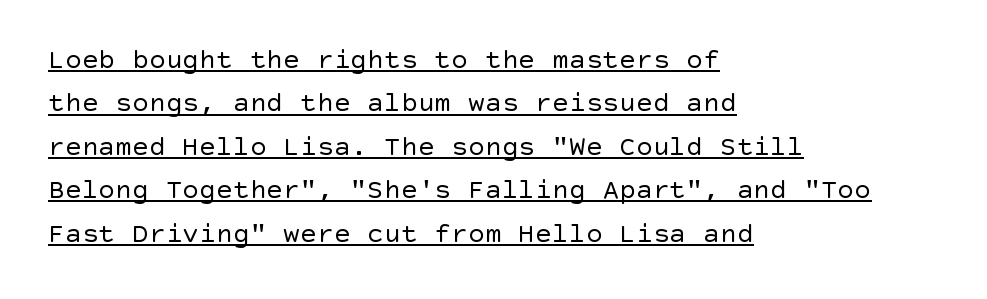
{"serif": "no", "italic": "no", "bold": "no", "weight": "regular", "width": "normal", "x_height": "large", "underline": "yes", "align": "left", "line_spacing": "normal", "line_spacing_ratio": 1.55, "letter_spacing": "normal", "letter_spacing_em": 0.0, "glyph_px": 28}
